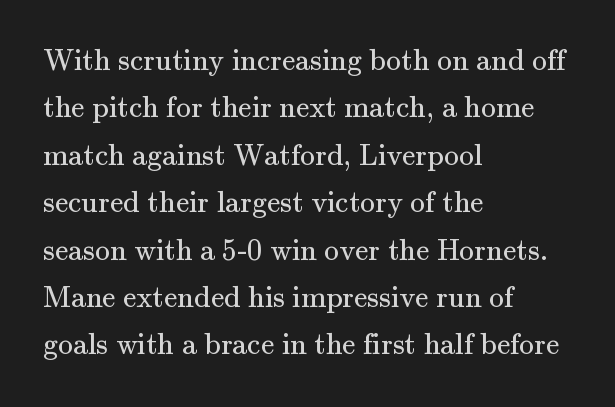
The image shows 30 px regular-weight serif type, upright; set left-aligned, normal line spacing (1.58x), normal letter spacing, not underlined; medium stroke contrast and a small x-height.
